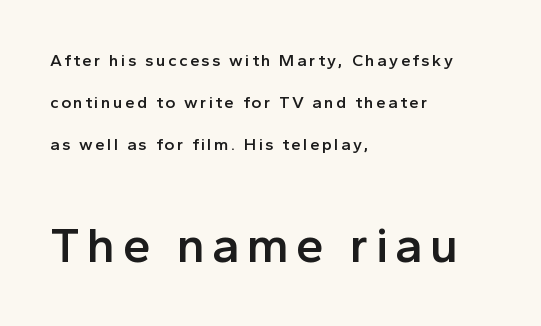
Has an underline been added? It has not. As a designer I'd log this as weight 600, semibold. Does the bottom block carry the larger type? Yes, it does. These lines are rendered in a variable-pitch font. The designer went with a sans here, leaving each stem footless.
